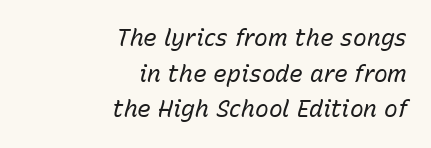
These lines are set flush right with a ragged left edge. Has an underline been added? It has not. Weight: in the light-to-regular range. The leading is moderate, giving the passage an even texture.
